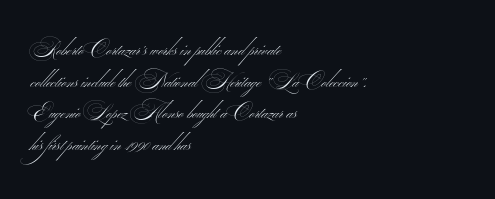
The image shows 21 px text type; set left-aligned, normal line spacing (1.51x), normal letter spacing, not underlined.
